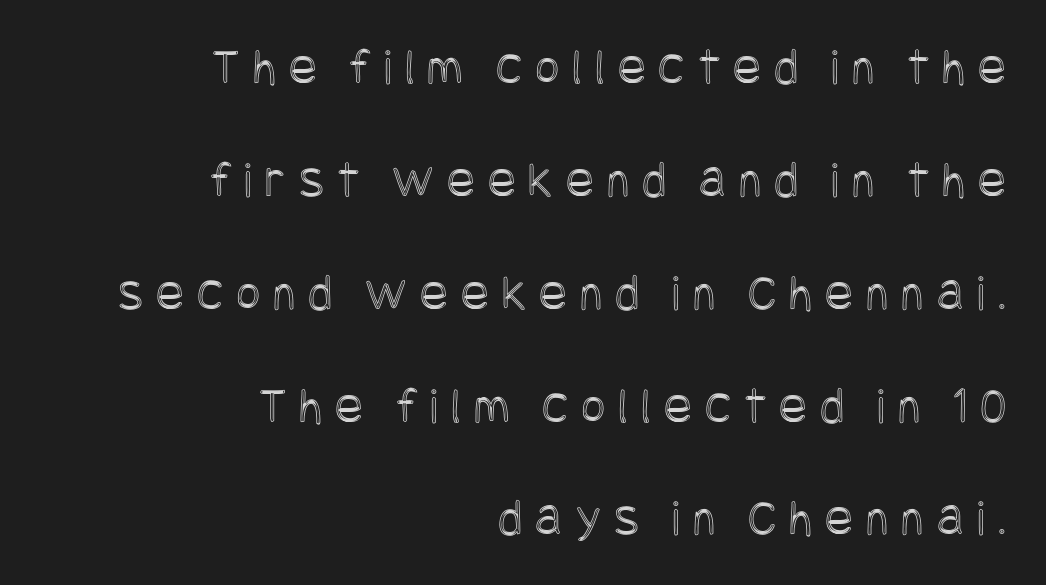
Q: Is the text italic (slanted)? A: No, it is upright.
Q: Is the text underlined? A: No.
Q: How is the paragraph aligned? A: Right-aligned.
Q: Is the spacing between letters normal or unusually wide? A: Unusually wide.
Q: Is the spacing between lines tight, normal or loose? A: Loose.
Q: Width (condensed, normal, or wide)? A: Condensed.
Q: x-height? A: Large.
